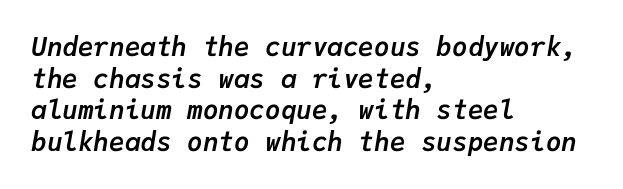
Yep, that's italic — everything's leaning. Students, this is bold: see how much ink each stroke carries. The tracking reads as untouched default to a designer's eye. The string is rendered with underlining switched off.
